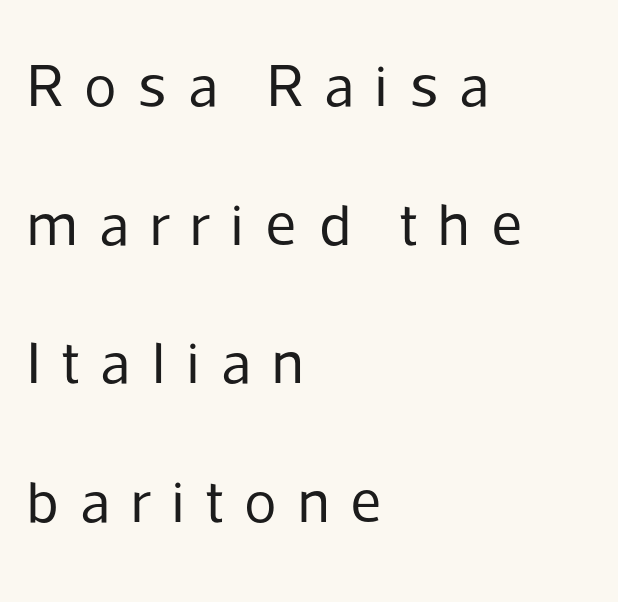
The image shows 60 px regular-weight sans-serif type, upright; set left-aligned, loose line spacing (2.31x), unusually wide letter spacing (+0.35 em), not underlined; low stroke contrast and a medium x-height.
